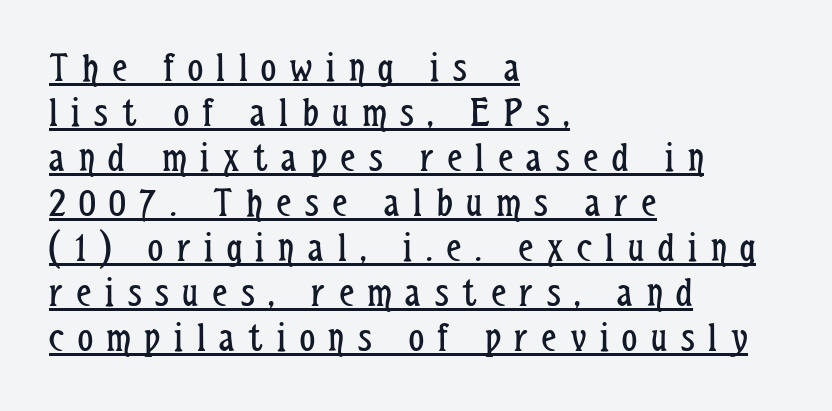
Ascenders rise straight up at ninety degrees. Quick note: underline on. Here the glyphs are tracked loosely, breaking word shapes into spaced letters. The leading is snug, giving the passage a crowded texture. Note: no serifs on the glyphs.
